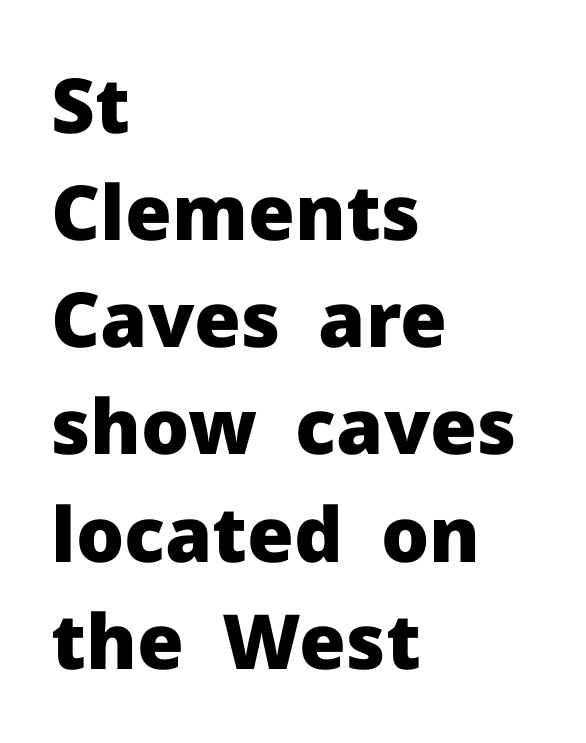
Q: Is the text bold? A: Yes.
Q: Is the text italic (slanted)? A: No, it is upright.
Q: Is the typeface a serif or a sans-serif typeface? A: Sans-serif.
Q: Is the text underlined? A: No.
Q: How is the paragraph aligned? A: Left-aligned.
Q: Is the spacing between letters normal or unusually wide? A: Normal.
Q: Is the spacing between lines tight, normal or loose? A: Normal.
Q: Width (condensed, normal, or wide)? A: Normal.
Q: Stroke contrast? A: Low.
Q: x-height? A: Medium.
Q: Monospaced? A: No.
